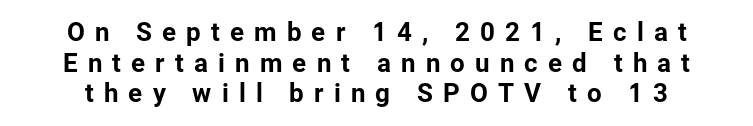
Q: Is the text italic (slanted)? A: No, it is upright.
Q: Is the text underlined? A: No.
Q: Is the spacing between letters normal or unusually wide? A: Unusually wide.
